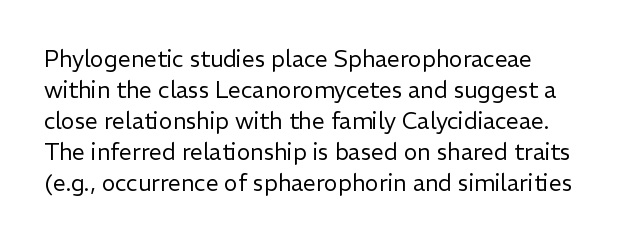
Posture: upright roman. The ragged edge is on the right, which tells us the setting is flush left. Reading down the column, the eye jumps a familiar distance to each next line. The specimen omits any rule beneath the text block's lines. The face looks like a standard text weight, possibly lighter.
